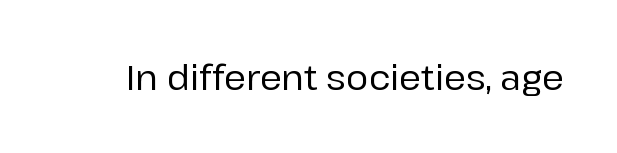
Q: Is the text italic (slanted)? A: No, it is upright.
Q: Is the typeface a serif or a sans-serif typeface? A: Sans-serif.
Q: Is the text underlined? A: No.
Q: Is the spacing between letters normal or unusually wide? A: Normal.
Q: Width (condensed, normal, or wide)? A: Normal.
Q: Stroke contrast? A: Low.
Q: x-height? A: Medium.
Q: Monospaced? A: No.
